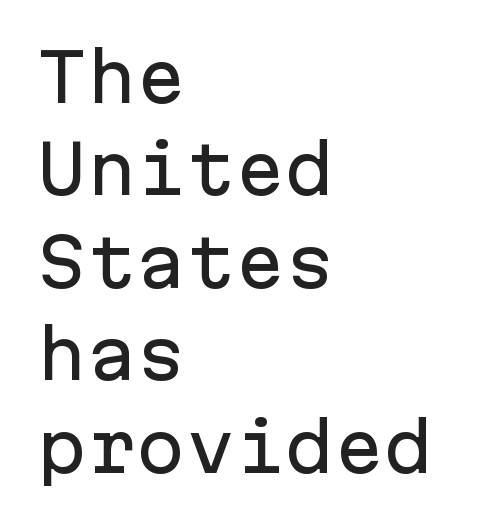
The image shows 66 px sans-serif type, upright, monospaced; set left-aligned, normal line spacing (1.4x), normal letter spacing, not underlined; low stroke contrast and a medium x-height.
